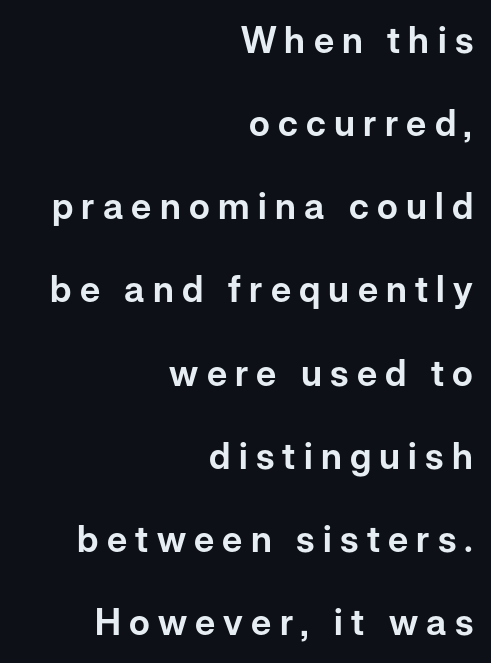
{"serif": "no", "italic": "no", "width": "normal", "stroke_contrast": "low", "x_height": "medium", "monospaced": "no", "underline": "no", "align": "right", "line_spacing": "loose", "line_spacing_ratio": 2.31, "letter_spacing": "wide", "letter_spacing_em": 0.23, "glyph_px": 36}
